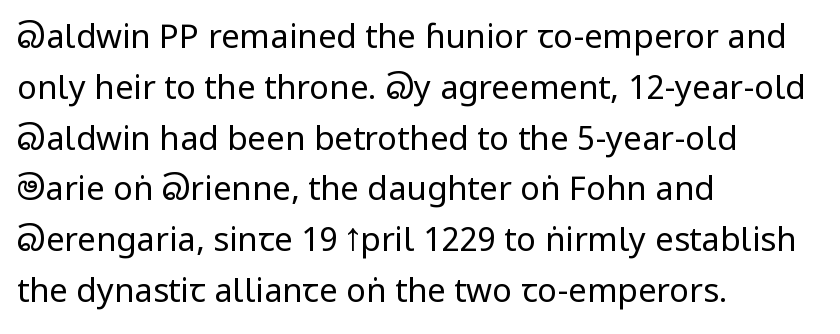
If you drew a ruler down the left edge, every line would touch it. Every stem runs plumb, perpendicular to the baseline. Compared with typical paragraphs, the rows here are spaced about the same. Each letter's strokes conclude bluntly, with no projecting serifs. Quick note: underline off. No chunkiness to these letters — they're not bold.
